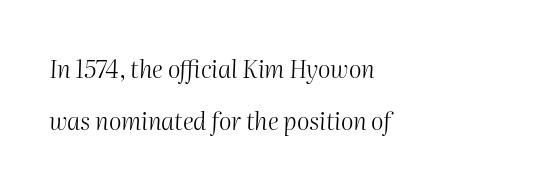
The image shows 24 px text type, italic (leaning right); set left-aligned, loose line spacing (2.16x), normal letter spacing, not underlined.
